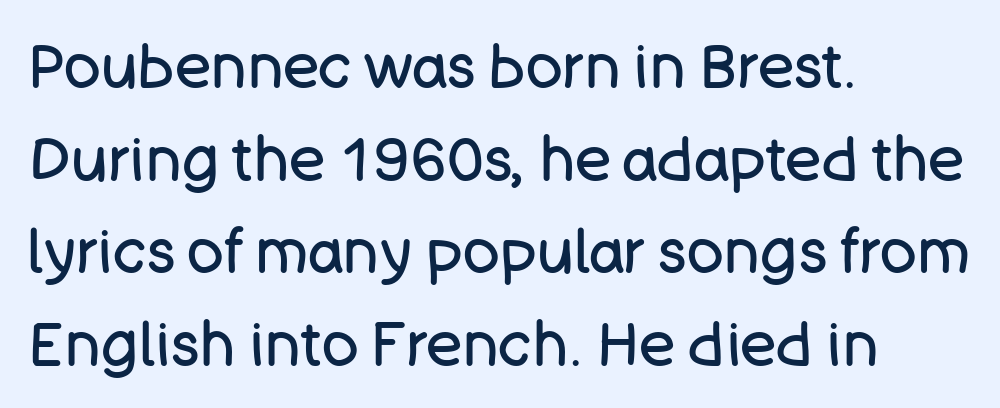
Q: Is the text bold? A: No.
Q: Is the text italic (slanted)? A: No, it is upright.
Q: Is the typeface a serif or a sans-serif typeface? A: Sans-serif.
Q: Is the text underlined? A: No.
Q: How is the paragraph aligned? A: Left-aligned.
Q: Is the spacing between letters normal or unusually wide? A: Normal.
Q: Is the spacing between lines tight, normal or loose? A: Normal.
Q: Width (condensed, normal, or wide)? A: Normal.
Q: Stroke contrast? A: Low.
Q: x-height? A: Large.
Q: Monospaced? A: No.
